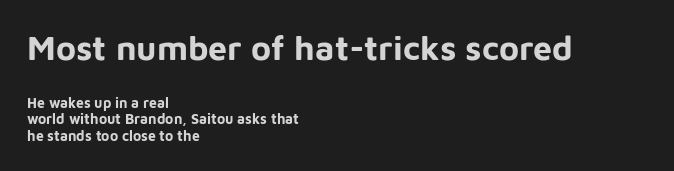
Caption: upper text group enlarged, lower text group reduced. These words are printed bold, with thick strokes throughout. Is this a fixed-width face? No — the glyphs have proportional, varying widths. Nobody drew a line under any word here. Is the letter spacing exaggerated? No — it looks like the ordinary default. Casual observation: everything's shoved over to the left.
